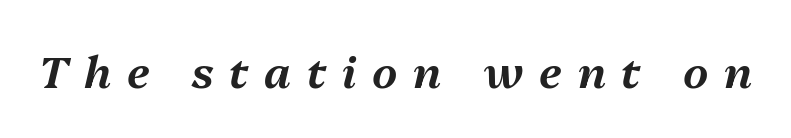
The image shows 44 px text type, italic (leaning right); set unusually wide letter spacing (+0.36 em), not underlined; medium stroke contrast and a medium x-height.
